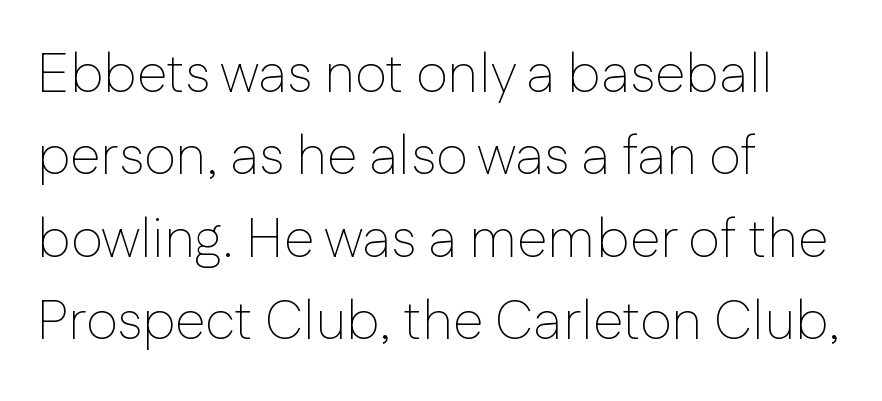
The rendering uses a moderate line-height, typical for paragraphs. If you drew a line through each stem, it would be perfectly vertical. Visually the block forms a straight wall on the left and a jagged coastline on the right. The passage shown has conventional tracking throughout. Grotesque or geometric, the face here clearly has no serifs.
